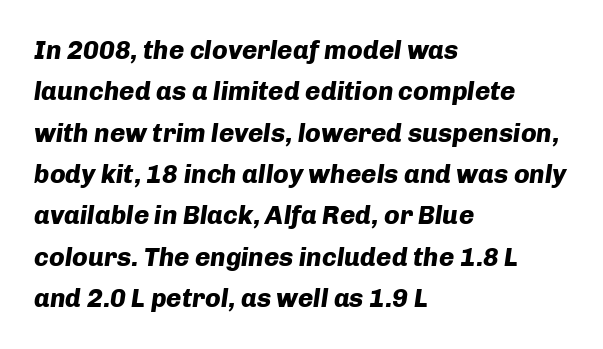
Q: Is the text bold? A: Yes.
Q: Is the text italic (slanted)? A: Yes, it leans right by about 8 degrees.
Q: Is the text underlined? A: No.
Q: How is the paragraph aligned? A: Left-aligned.
Q: Is the spacing between letters normal or unusually wide? A: Normal.
Q: Is the spacing between lines tight, normal or loose? A: Normal.
